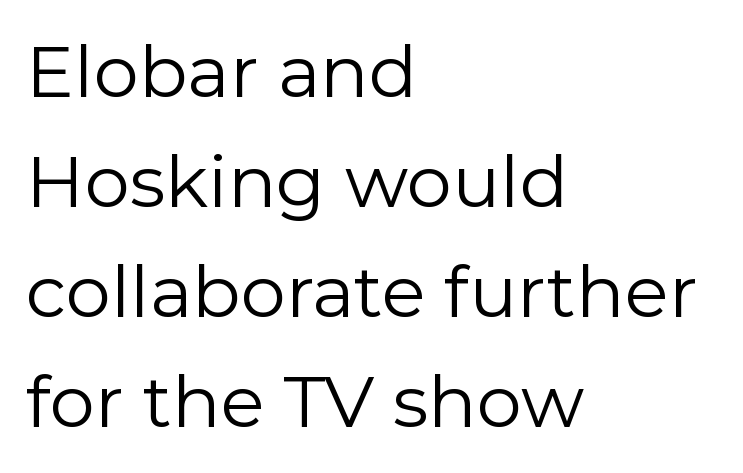
{"serif": "no", "italic": "no", "bold": "no", "weight": "regular", "width": "normal", "stroke_contrast": "low", "x_height": "medium", "monospaced": "no", "underline": "no", "align": "left", "line_spacing": "normal", "line_spacing_ratio": 1.53, "letter_spacing": "normal", "letter_spacing_em": 0.0, "glyph_px": 72}
